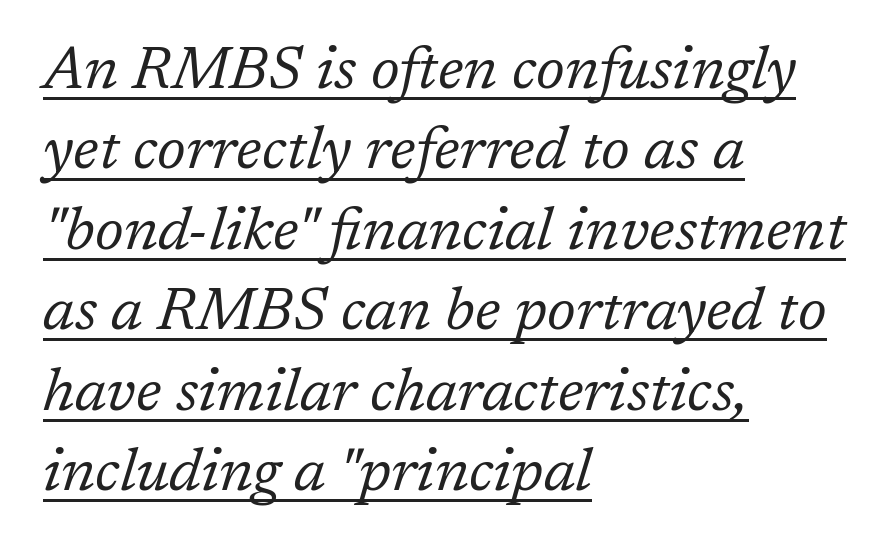
Q: Is the text bold? A: No.
Q: Is the text italic (slanted)? A: Yes, it leans right by about 17 degrees.
Q: Is the typeface a serif or a sans-serif typeface? A: Serif.
Q: Is the text underlined? A: Yes.
Q: How is the paragraph aligned? A: Left-aligned.
Q: Is the spacing between letters normal or unusually wide? A: Normal.
Q: Is the spacing between lines tight, normal or loose? A: Normal.
Q: Width (condensed, normal, or wide)? A: Normal.
Q: Stroke contrast? A: Low.
Q: x-height? A: Medium.
Q: Monospaced? A: No.
